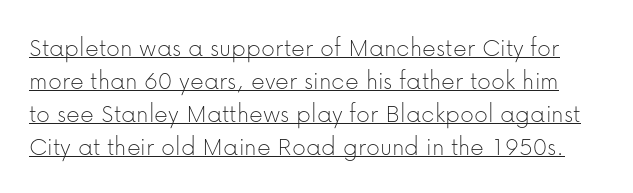
Q: Is the text bold? A: No.
Q: Is the text italic (slanted)? A: No, it is upright.
Q: Is the text underlined? A: Yes.
Q: Is the spacing between letters normal or unusually wide? A: Normal.
